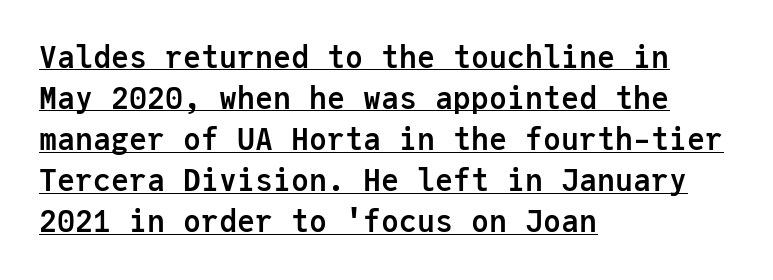
Q: Is the text bold? A: Yes.
Q: Is the text italic (slanted)? A: No, it is upright.
Q: Is the typeface a serif or a sans-serif typeface? A: Sans-serif.
Q: Is the text underlined? A: Yes.
Q: How is the paragraph aligned? A: Left-aligned.
Q: Is the spacing between letters normal or unusually wide? A: Normal.
Q: Is the spacing between lines tight, normal or loose? A: Normal.
Q: Width (condensed, normal, or wide)? A: Normal.
Q: Stroke contrast? A: Low.
Q: x-height? A: Medium.
Q: Monospaced? A: Yes.
